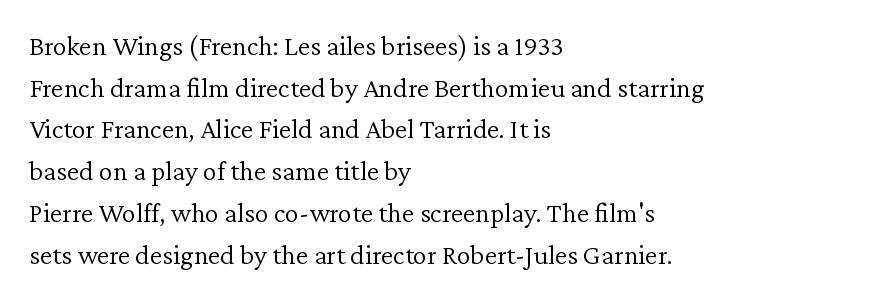
The image shows 28 px light serif type, upright; set left-aligned, normal line spacing (1.49x), normal letter spacing, not underlined; low stroke contrast and a medium x-height.
